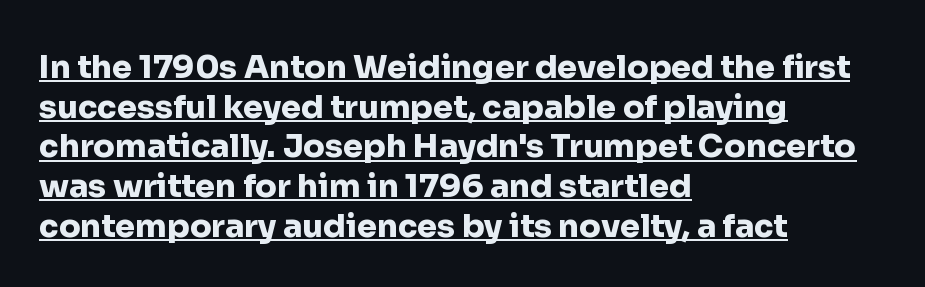
This sample has the flowing, uneven cadence of proportional lettering. Observe the ordinary spacing: letters are neighbours, not strangers. Notice how a bar underscores the lettering throughout. Grotesque or geometric, the face here clearly has no serifs.
